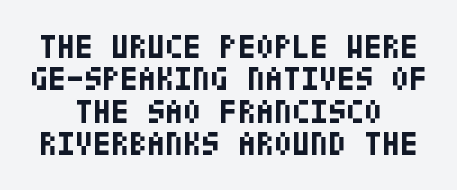
The tracking reads as untouched default to a designer's eye. A clean baseline with only descenders dipping below it. The passage is arranged like a title page — every line centered. Honestly, the rows look squashed on top of each other. You can tell it's not italic because the verticals are truly vertical. How heavy is the stroke? Heavy — this is a bold.
